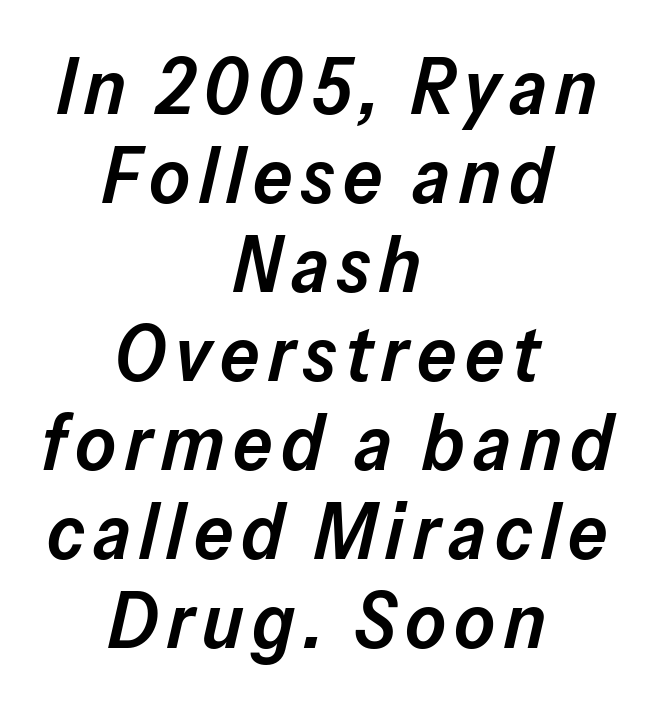
Q: Is the text bold? A: Semi-bold.
Q: Is the text italic (slanted)? A: Yes, it leans right by about 13 degrees.
Q: Is the text underlined? A: No.
Q: How is the paragraph aligned? A: Centered.
Q: Is the spacing between lines tight, normal or loose? A: Tight.
Q: Width (condensed, normal, or wide)? A: Normal.
Q: Stroke contrast? A: Low.
Q: x-height? A: Medium.
Q: Monospaced? A: No.
